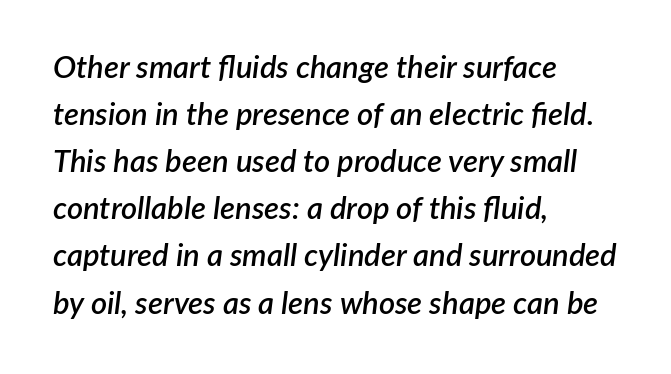
{"italic": "yes", "lean": "right", "slant_degrees": 7, "bold": "semi", "weight": "semibold", "width": "normal", "stroke_contrast": "low", "x_height": "medium", "monospaced": "no", "underline": "no", "align": "left", "line_spacing": "normal", "line_spacing_ratio": 1.52, "letter_spacing": "normal", "letter_spacing_em": 0.0, "glyph_px": 31}
